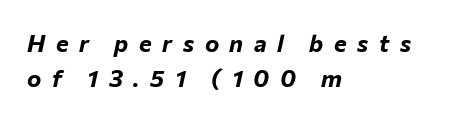
The image shows 24 px bold type, italic (leaning right); set left-aligned, normal line spacing (1.47x), unusually wide letter spacing (+0.44 em), not underlined.
